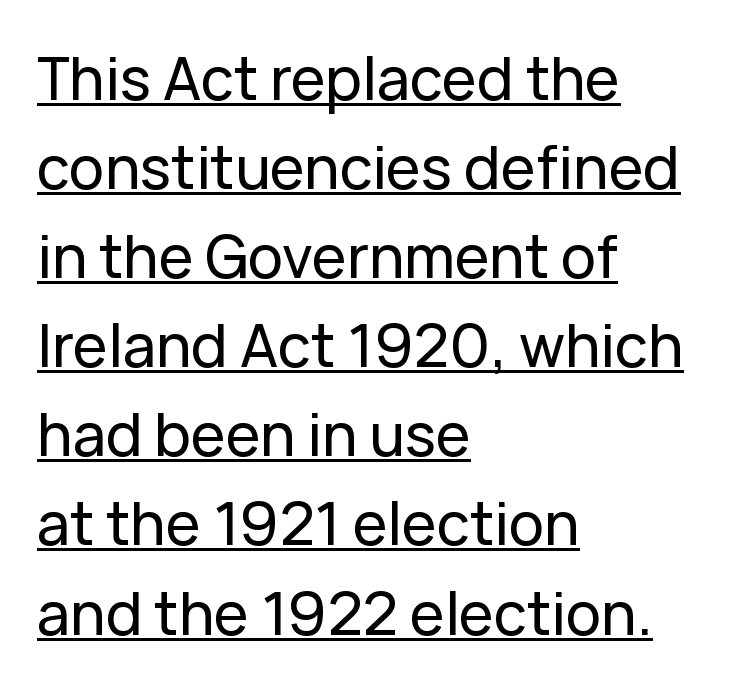
These characters rest on top of a visible drawn line. You could not count columns in this text — the font is proportionally spaced. Unlike a traditional serif, this face leaves its strokes unadorned. Regular leading. The typesetter chose a ragged-right arrangement here.
